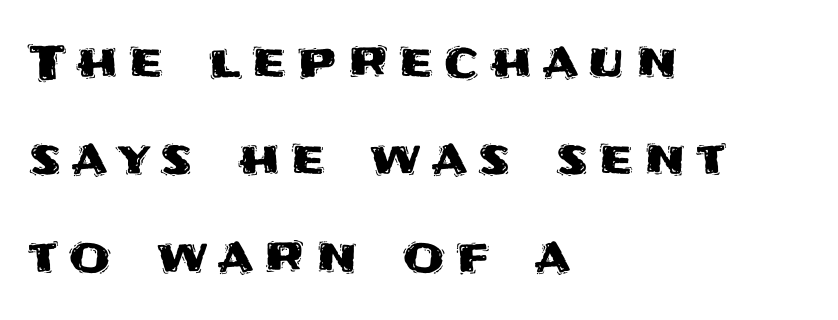
The image shows 48 px sans-serif type, upright; set left-aligned, loose line spacing (2.03x), unusually wide letter spacing (+0.23 em), not underlined; medium stroke contrast and a large x-height.
